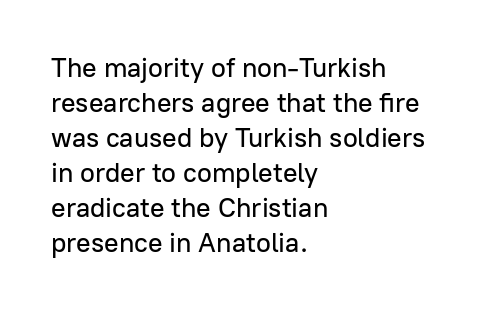
Q: Is the text italic (slanted)? A: No, it is upright.
Q: Is the text underlined? A: No.
Q: How is the paragraph aligned? A: Left-aligned.
Q: Is the spacing between letters normal or unusually wide? A: Normal.
Q: Is the spacing between lines tight, normal or loose? A: Normal.
